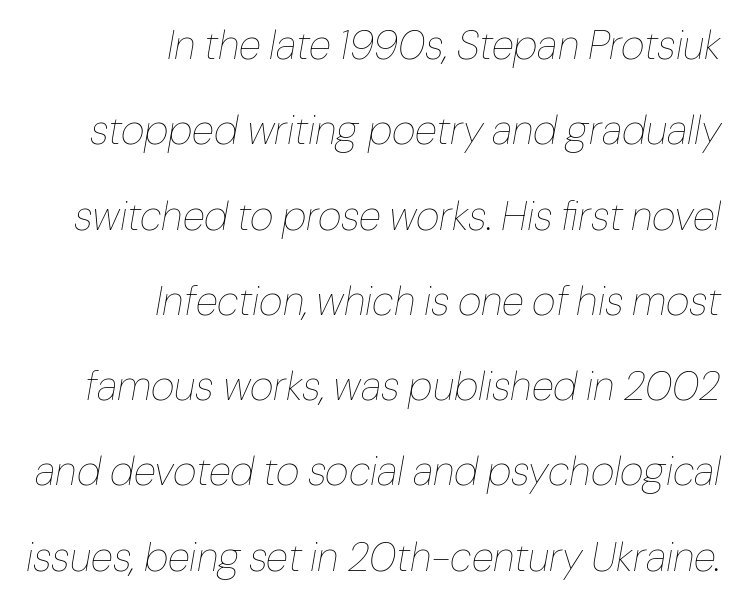
The image shows 41 px thin type, italic (leaning right); set right-aligned, loose line spacing (2.08x), normal letter spacing, not underlined; low stroke contrast and a medium x-height.
